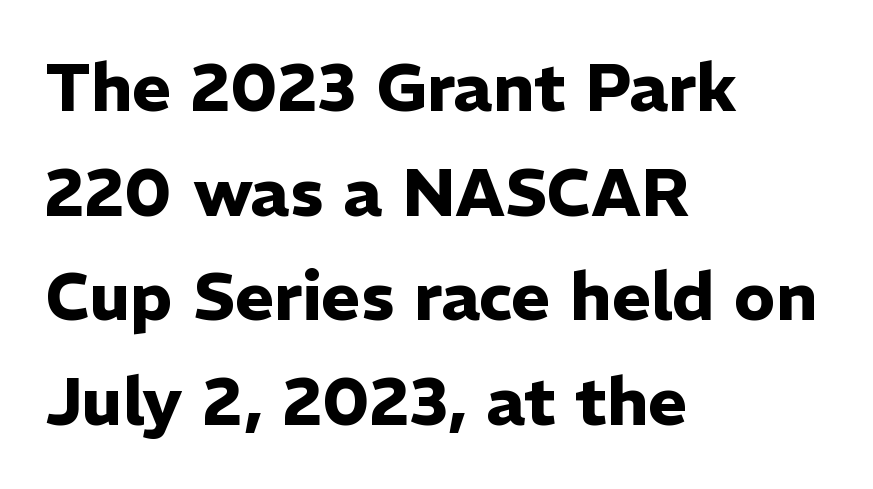
The image shows 67 px heavy sans-serif type, upright; set left-aligned, normal line spacing (1.56x), normal letter spacing, not underlined; low stroke contrast and a medium x-height.
